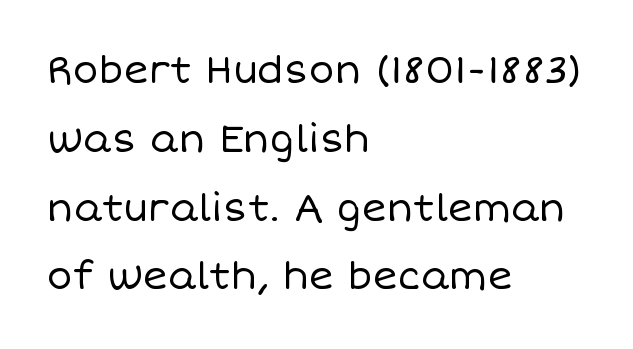
{"italic": "no", "bold": "no", "weight": "regular", "width": "normal", "stroke_contrast": "low", "x_height": "large", "monospaced": "no", "underline": "no", "align": "left", "line_spacing_ratio": 1.81, "letter_spacing": "normal", "letter_spacing_em": 0.0, "glyph_px": 38}
